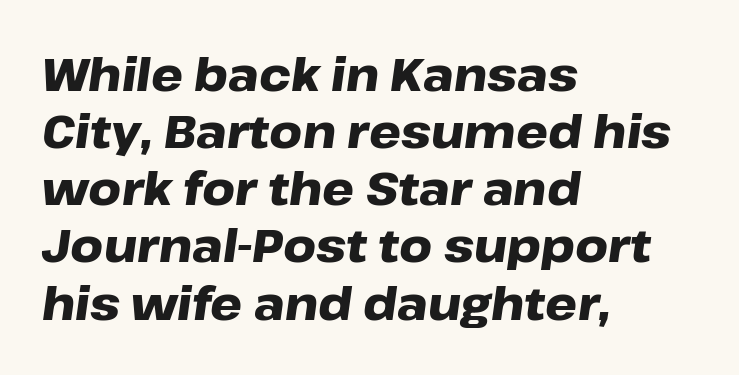
Q: Is the text bold? A: Yes.
Q: Is the text italic (slanted)? A: Yes, it leans right by about 8 degrees.
Q: Is the text underlined? A: No.
Q: How is the paragraph aligned? A: Left-aligned.
Q: Is the spacing between letters normal or unusually wide? A: Normal.
Q: Is the spacing between lines tight, normal or loose? A: Normal.
Q: Width (condensed, normal, or wide)? A: Wide.
Q: Stroke contrast? A: Low.
Q: x-height? A: Medium.
Q: Monospaced? A: No.
